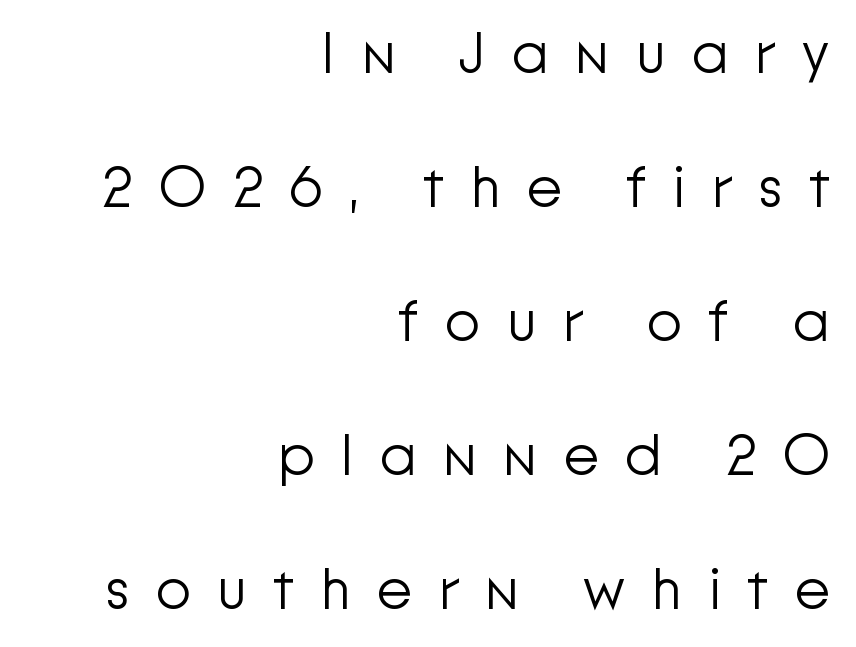
The image shows 58 px light sans-serif type, upright; set right-aligned, loose line spacing (2.31x), unusually wide letter spacing (+0.44 em), not underlined; low stroke contrast and a medium x-height.
